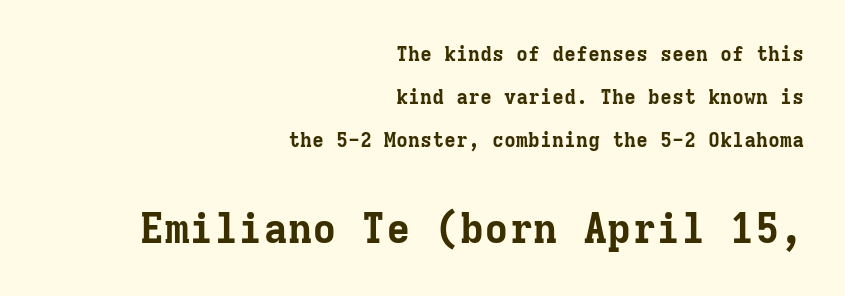
Bigger letters appear in the bottom chunk; the top chunk is reduced. Airy leading. The letters march in equal steps, a hallmark of fixed-pitch type. Short and long lines alike share a common ending point at right. Does extra space separate the letters? No, they use regular spacing. Designer's note — italics off, roman on.
